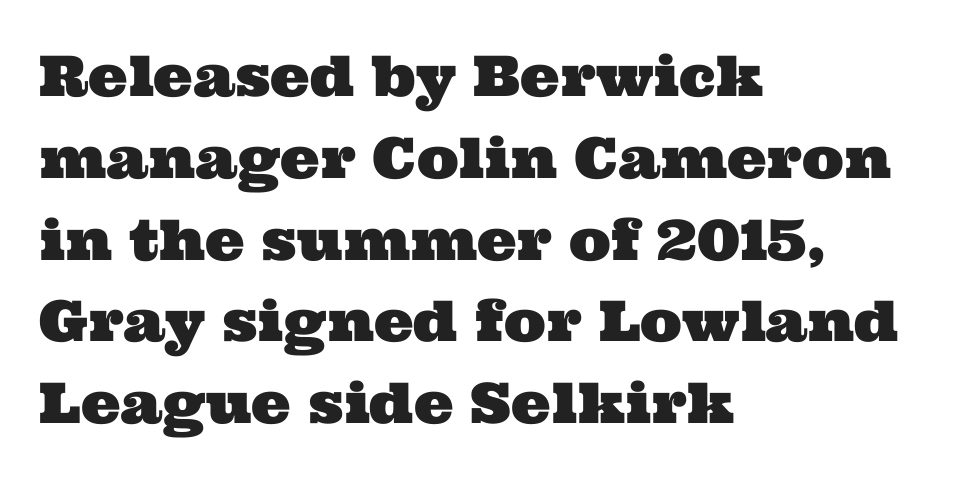
Type style note: has serifs. Horizontal bands of white between lines are of average thickness. Caption: standard tracking, unaltered. Typeset ragged right — the left edge is the straight one. A clean baseline with only descenders dipping below it. The rendering uses natural spacing where letterforms have individual widths.
